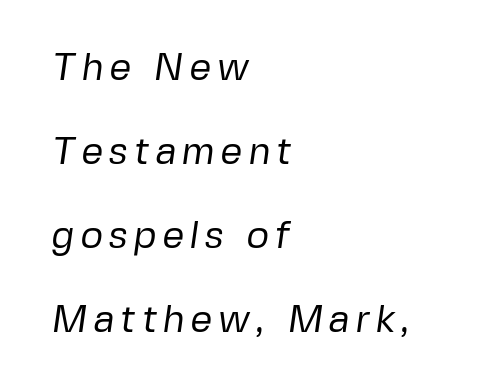
{"serif": "no", "bold": "no", "weight": "regular", "width": "normal", "stroke_contrast": "low", "x_height": "medium", "monospaced": "no", "underline": "no", "align": "left", "line_spacing": "loose", "line_spacing_ratio": 2.15, "glyph_px": 39}
